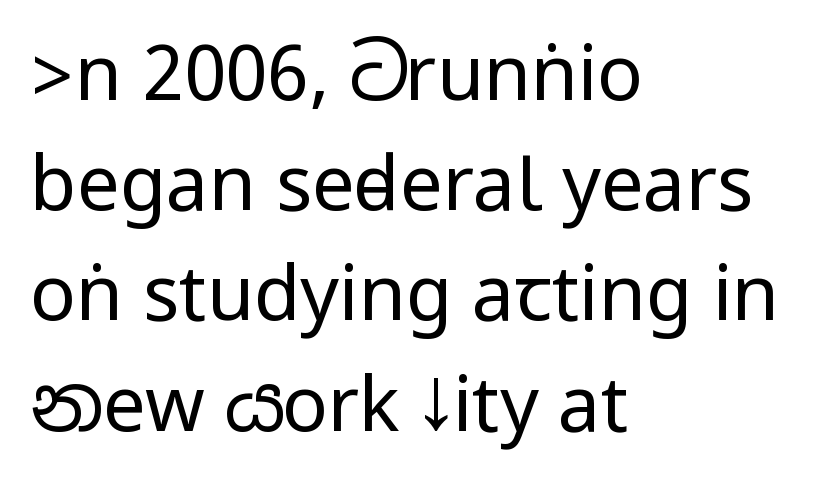
The image shows 76 px regular-weight, condensed sans-serif type, upright; set left-aligned, normal line spacing (1.45x), normal letter spacing, not underlined; low stroke contrast.
